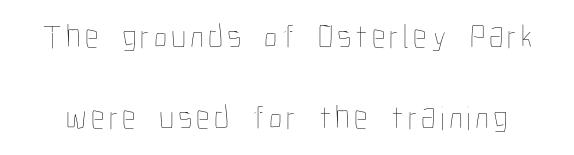
The image shows 34 px thin, condensed type, upright; set loose line spacing (2.39x), not underlined; low stroke contrast and a medium x-height.
